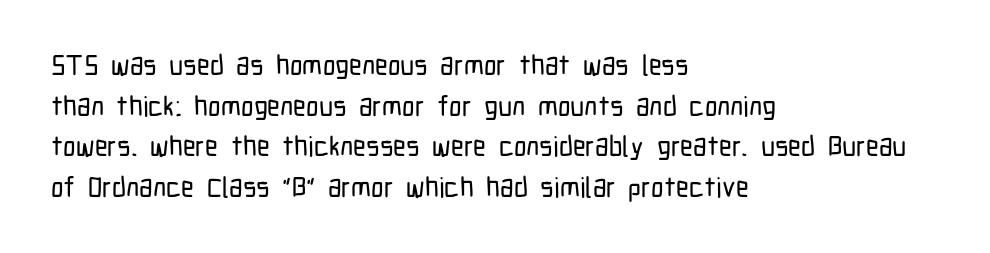
The image shows 28 px condensed sans-serif type, upright; set left-aligned, normal line spacing (1.45x), normal letter spacing, not underlined; low stroke contrast and a medium x-height.
